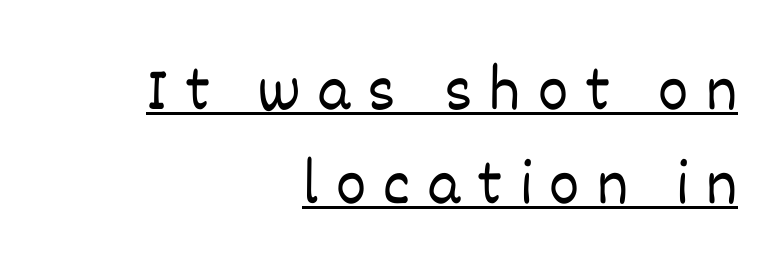
{"italic": "no", "bold": "no", "weight": "light", "width": "normal", "stroke_contrast": "low", "x_height": "large", "monospaced": "no", "underline": "yes", "align": "right", "line_spacing": "normal", "line_spacing_ratio": 1.47, "letter_spacing": "wide", "letter_spacing_em": 0.27, "glyph_px": 64}
